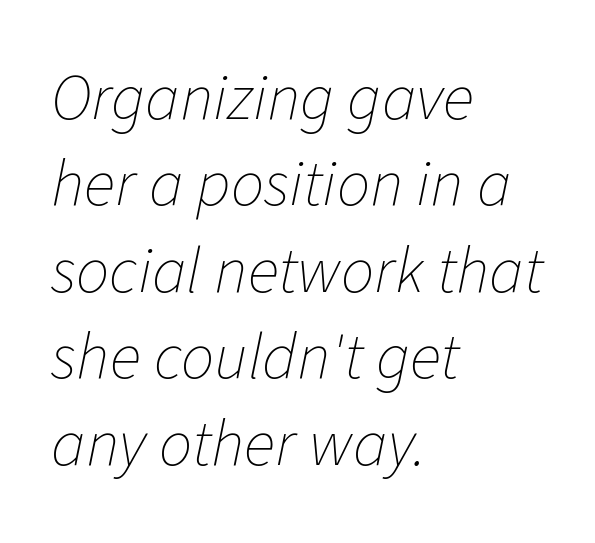
Q: Is the text bold? A: No.
Q: Is the text italic (slanted)? A: Yes, it leans right by about 11 degrees.
Q: Is the text underlined? A: No.
Q: How is the paragraph aligned? A: Left-aligned.
Q: Is the spacing between letters normal or unusually wide? A: Normal.
Q: Is the spacing between lines tight, normal or loose? A: Normal.
Q: Width (condensed, normal, or wide)? A: Normal.
Q: Stroke contrast? A: Low.
Q: x-height? A: Medium.
Q: Monospaced? A: No.
